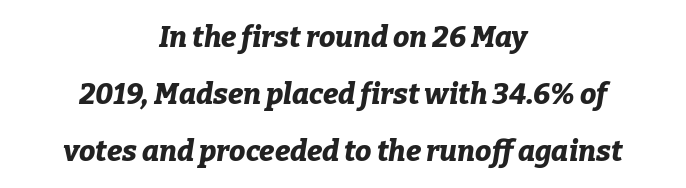
Q: Is the text bold? A: Yes.
Q: Is the text italic (slanted)? A: Yes, it leans right by about 9 degrees.
Q: Is the text underlined? A: No.
Q: How is the paragraph aligned? A: Centered.
Q: Is the spacing between letters normal or unusually wide? A: Normal.
Q: Is the spacing between lines tight, normal or loose? A: Loose.
Q: Width (condensed, normal, or wide)? A: Normal.
Q: Stroke contrast? A: Low.
Q: x-height? A: Medium.
Q: Monospaced? A: No.
